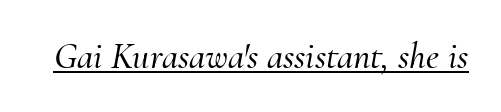
The image shows 37 px serif type, italic (leaning right); set normal letter spacing, underlined; medium stroke contrast and a small x-height.
